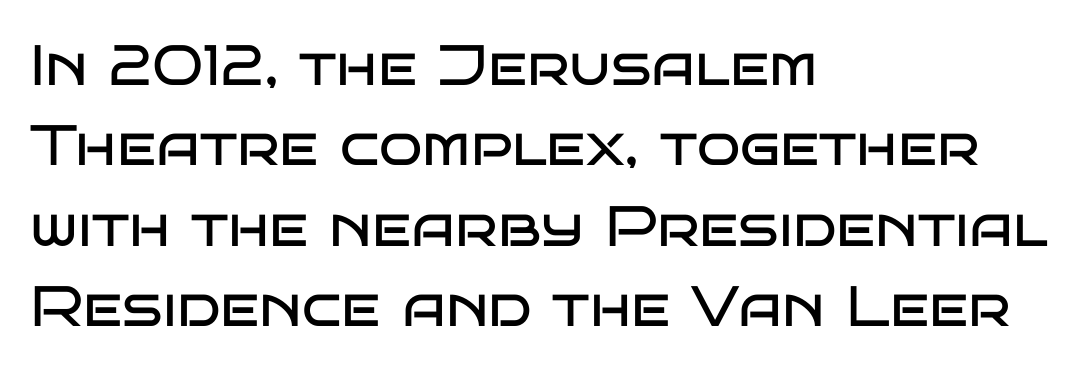
{"serif": "no", "italic": "no", "bold": "no", "weight": "regular", "width": "wide", "stroke_contrast": "low", "x_height": "large", "monospaced": "no", "underline": "no", "align": "left", "line_spacing": "normal", "line_spacing_ratio": 1.41, "letter_spacing": "normal", "letter_spacing_em": 0.0, "glyph_px": 57}
